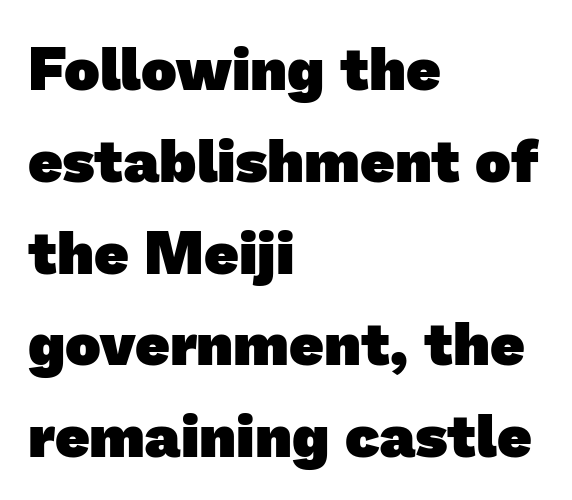
Q: Is the text bold? A: Yes.
Q: Is the typeface a serif or a sans-serif typeface? A: Sans-serif.
Q: Is the text underlined? A: No.
Q: How is the paragraph aligned? A: Left-aligned.
Q: Is the spacing between letters normal or unusually wide? A: Normal.
Q: Is the spacing between lines tight, normal or loose? A: Normal.
Q: Width (condensed, normal, or wide)? A: Normal.
Q: Stroke contrast? A: Low.
Q: x-height? A: Medium.
Q: Monospaced? A: No.
